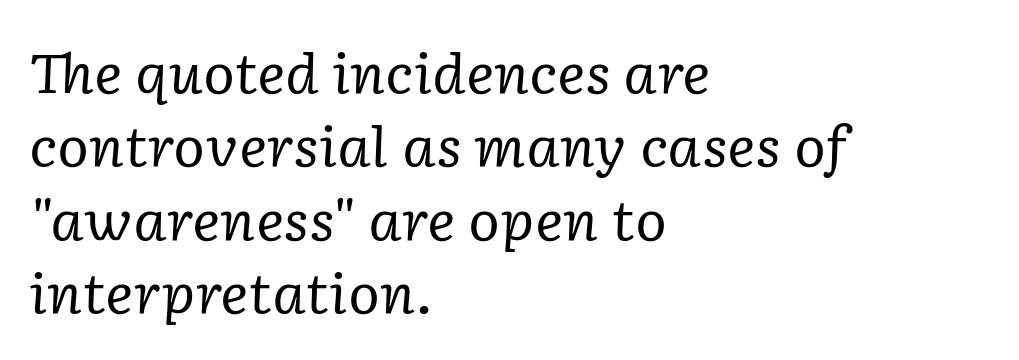
Q: Is the text bold? A: No.
Q: Is the text italic (slanted)? A: Yes, it leans right by about 2 degrees.
Q: Is the typeface a serif or a sans-serif typeface? A: Serif.
Q: Is the text underlined? A: No.
Q: How is the paragraph aligned? A: Left-aligned.
Q: Is the spacing between letters normal or unusually wide? A: Normal.
Q: Is the spacing between lines tight, normal or loose? A: Normal.
Q: Width (condensed, normal, or wide)? A: Normal.
Q: Stroke contrast? A: Low.
Q: x-height? A: Medium.
Q: Monospaced? A: No.
